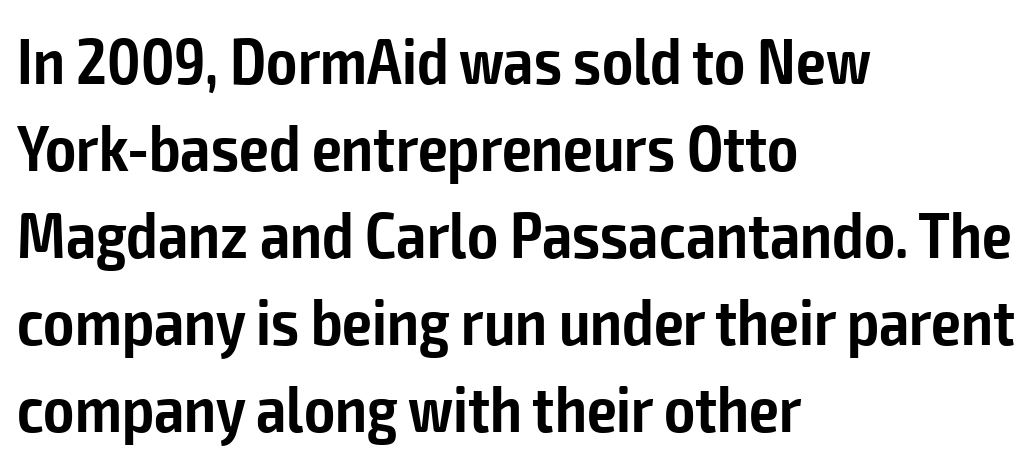
This rendering features lettering with no underline. Horizontal alignment here is leftward, the default for most running prose. Compared with typical paragraphs, the rows here are spaced about the same. The strokes are fattened partway — semibold, not bold.
